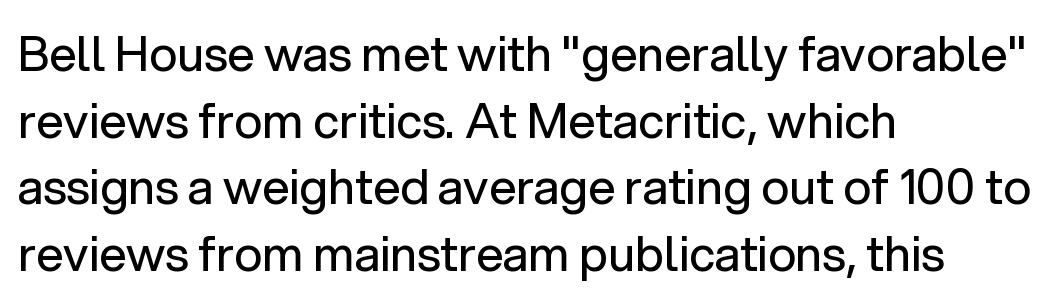
Q: Is the text bold? A: No.
Q: Is the text italic (slanted)? A: No, it is upright.
Q: Is the typeface a serif or a sans-serif typeface? A: Sans-serif.
Q: Is the text underlined? A: No.
Q: How is the paragraph aligned? A: Left-aligned.
Q: Is the spacing between letters normal or unusually wide? A: Normal.
Q: Is the spacing between lines tight, normal or loose? A: Normal.
Q: Width (condensed, normal, or wide)? A: Normal.
Q: Stroke contrast? A: Low.
Q: x-height? A: Medium.
Q: Monospaced? A: No.
